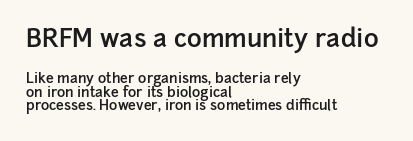
The image shows 25 px text type, upright; set left-aligned, tight line spacing (0.99x), normal letter spacing, not underlined; the first (top) block is 1.79x larger.
